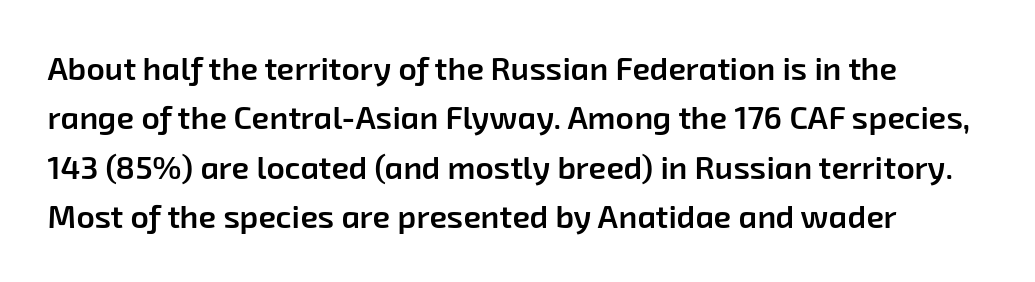
Q: Is the text bold? A: Semi-bold.
Q: Is the typeface a serif or a sans-serif typeface? A: Sans-serif.
Q: Is the text underlined? A: No.
Q: Is the spacing between letters normal or unusually wide? A: Normal.
Q: Is the spacing between lines tight, normal or loose? A: Normal.
Q: Width (condensed, normal, or wide)? A: Normal.
Q: Stroke contrast? A: Low.
Q: x-height? A: Medium.
Q: Monospaced? A: No.
